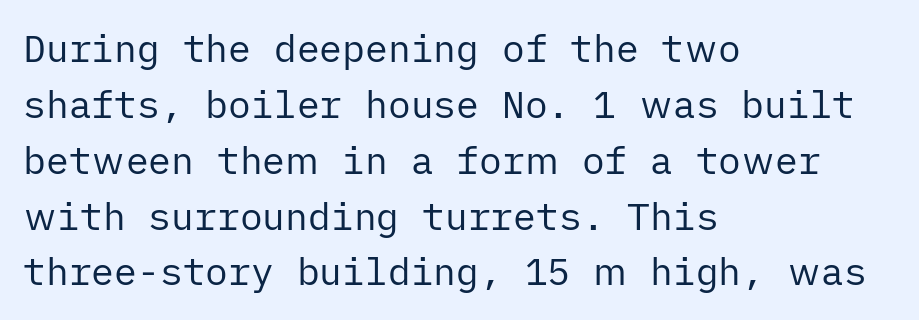
{"serif": "no", "italic": "no", "bold": "no", "weight": "regular", "width": "normal", "stroke_contrast": "low", "x_height": "medium", "underline": "no", "align": "left", "line_spacing": "normal", "line_spacing_ratio": 1.47, "letter_spacing": "normal", "letter_spacing_em": 0.0, "glyph_px": 38}
